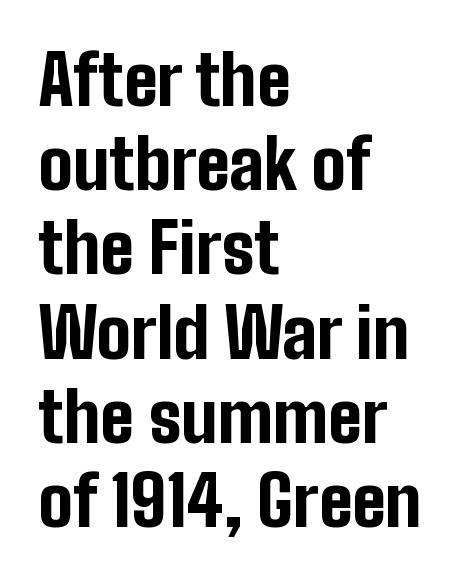
{"serif": "no", "italic": "no", "bold": "yes", "weight": "bold", "width": "condensed", "stroke_contrast": "low", "x_height": "medium", "monospaced": "no", "underline": "no", "align": "left", "line_spacing_ratio": 1.22, "letter_spacing": "normal", "letter_spacing_em": 0.0, "glyph_px": 69}
